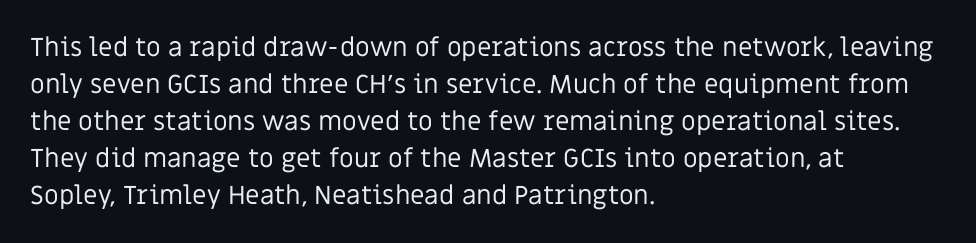
{"italic": "no", "bold": "no", "underline": "no", "align": "left", "line_spacing": "normal", "line_spacing_ratio": 1.42, "letter_spacing": "normal", "letter_spacing_em": 0.0, "glyph_px": 26}
